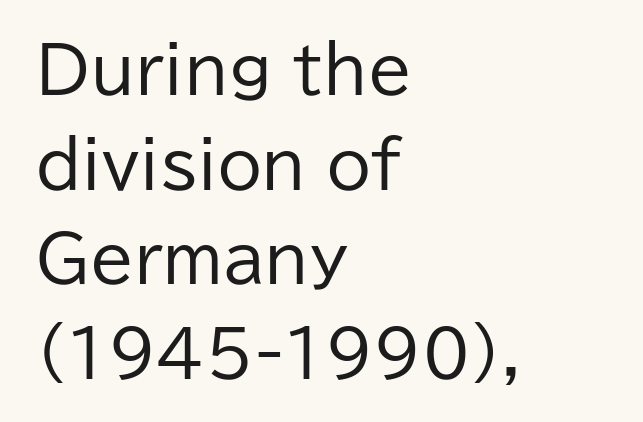
Q: Is the text bold? A: No.
Q: Is the text italic (slanted)? A: No, it is upright.
Q: Is the typeface a serif or a sans-serif typeface? A: Sans-serif.
Q: Is the text underlined? A: No.
Q: How is the paragraph aligned? A: Left-aligned.
Q: Is the spacing between letters normal or unusually wide? A: Normal.
Q: Is the spacing between lines tight, normal or loose? A: Normal.
Q: Width (condensed, normal, or wide)? A: Normal.
Q: Stroke contrast? A: Low.
Q: x-height? A: Medium.
Q: Monospaced? A: No.
